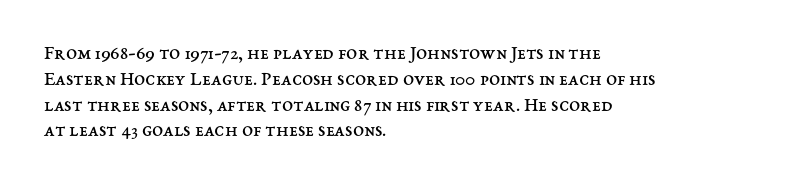
The image shows 20 px text type, upright; set left-aligned, normal line spacing (1.29x), normal letter spacing, not underlined.
